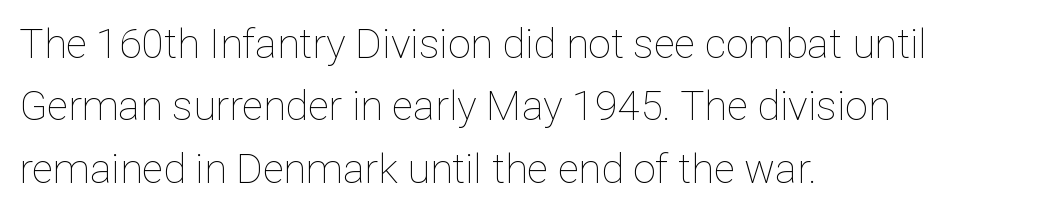
The image shows 41 px thin type, upright; set left-aligned, normal line spacing (1.52x), normal letter spacing, not underlined; low stroke contrast and a medium x-height.
